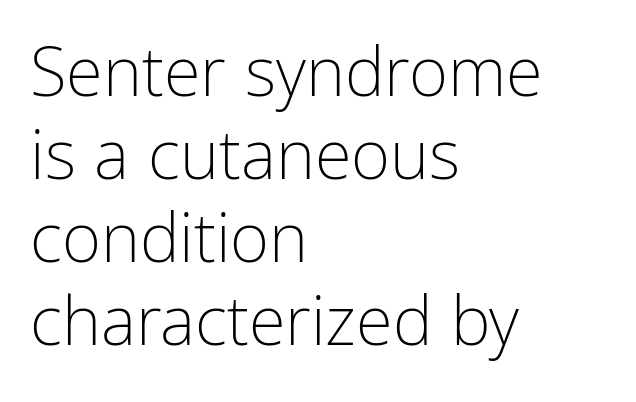
{"serif": "no", "italic": "no", "bold": "no", "weight": "light", "width": "condensed", "stroke_contrast": "low", "x_height": "medium", "monospaced": "no", "underline": "no", "align": "left", "line_spacing_ratio": 1.24, "letter_spacing": "normal", "letter_spacing_em": 0.0, "glyph_px": 67}
